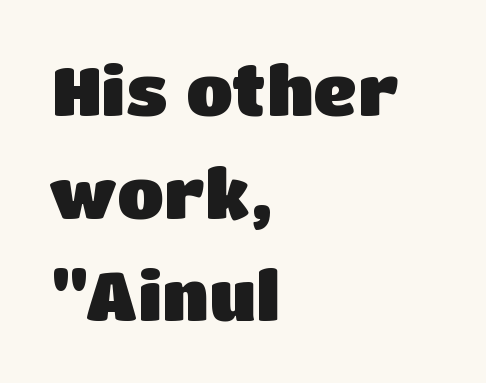
The image shows 68 px heavy sans-serif type, upright; set left-aligned, normal line spacing (1.51x), normal letter spacing, not underlined; low stroke contrast and a large x-height.
